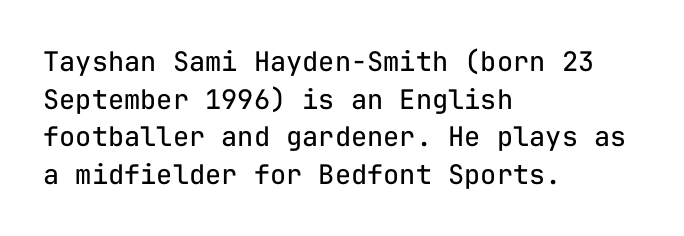
{"italic": "no", "bold": "no", "underline": "no", "align": "left", "line_spacing": "normal", "line_spacing_ratio": 1.39, "letter_spacing": "normal", "letter_spacing_em": 0.0, "glyph_px": 27}
